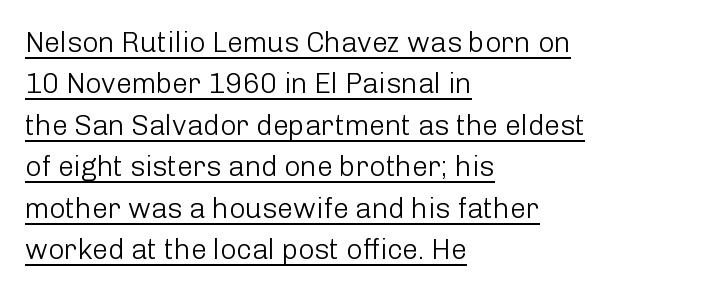
The image shows 28 px light sans-serif type, upright; set left-aligned, normal line spacing (1.48x), normal letter spacing, underlined; low stroke contrast and a medium x-height.
